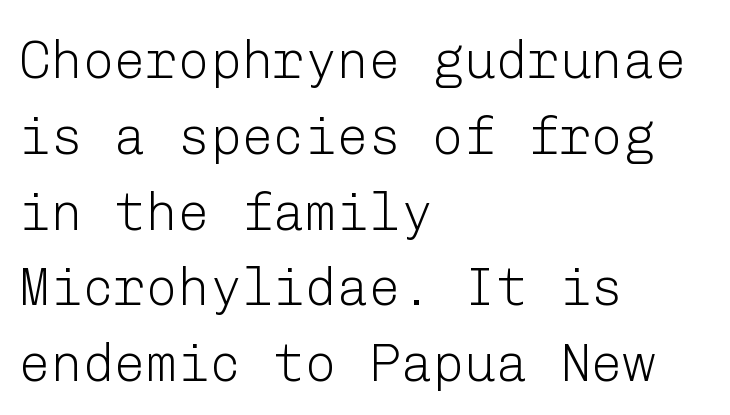
Q: Is the text bold? A: No.
Q: Is the text italic (slanted)? A: No, it is upright.
Q: Is the typeface a serif or a sans-serif typeface? A: Sans-serif.
Q: Is the text underlined? A: No.
Q: How is the paragraph aligned? A: Left-aligned.
Q: Is the spacing between letters normal or unusually wide? A: Normal.
Q: Is the spacing between lines tight, normal or loose? A: Normal.
Q: Width (condensed, normal, or wide)? A: Normal.
Q: Stroke contrast? A: Low.
Q: x-height? A: Medium.
